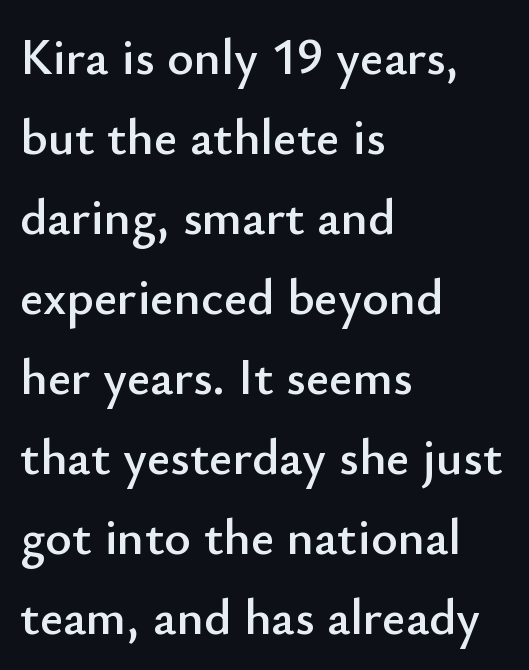
Q: Is the text italic (slanted)? A: No, it is upright.
Q: Is the typeface a serif or a sans-serif typeface? A: Sans-serif.
Q: Is the text underlined? A: No.
Q: How is the paragraph aligned? A: Left-aligned.
Q: Is the spacing between letters normal or unusually wide? A: Normal.
Q: Is the spacing between lines tight, normal or loose? A: Normal.
Q: Width (condensed, normal, or wide)? A: Normal.
Q: Stroke contrast? A: Low.
Q: x-height? A: Small.
Q: Monospaced? A: No.
